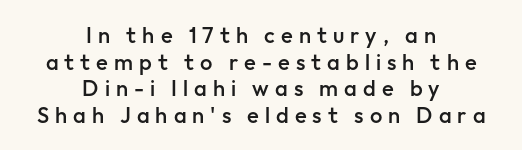
Quick note: not italic, upright. The foot of each line stays bare and open. A fair bit of extra ink — the face is semibold, not bold. The text block is weighted toward neither margin, spreading evenly from the middle. Honestly, the letter spacing is so wide it's the main thing you notice.
